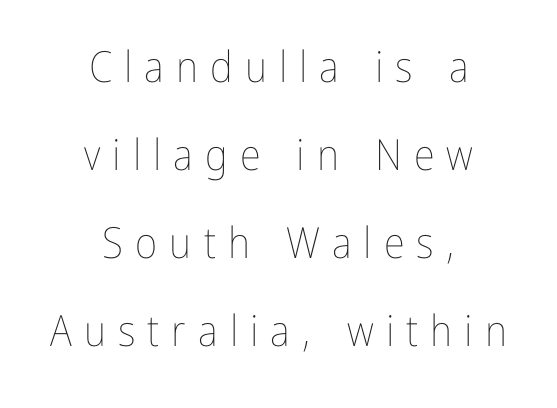
{"italic": "no", "bold": "no", "weight": "thin", "width": "condensed", "stroke_contrast": "low", "x_height": "medium", "monospaced": "no", "underline": "no", "align": "center", "line_spacing": "loose", "line_spacing_ratio": 2.05, "letter_spacing": "wide", "letter_spacing_em": 0.28, "glyph_px": 43}
